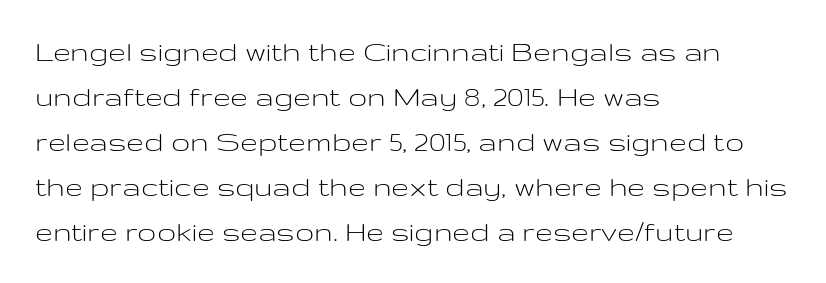
The image shows 32 px light, wide sans-serif type, upright; set left-aligned, normal line spacing (1.41x), normal letter spacing, not underlined; low stroke contrast and a medium x-height.
